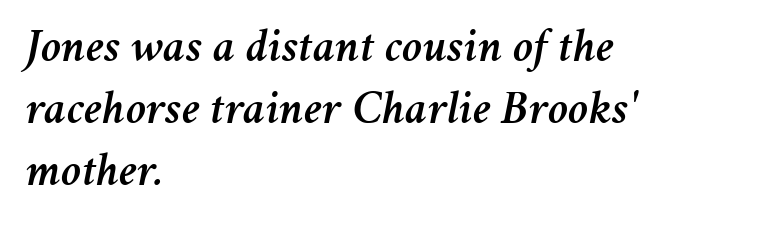
Q: Is the text italic (slanted)? A: Yes, it leans right by about 11 degrees.
Q: Is the text underlined? A: No.
Q: How is the paragraph aligned? A: Left-aligned.
Q: Is the spacing between letters normal or unusually wide? A: Normal.
Q: Is the spacing between lines tight, normal or loose? A: Normal.
Q: Width (condensed, normal, or wide)? A: Normal.
Q: Stroke contrast? A: Medium.
Q: x-height? A: Medium.
Q: Monospaced? A: No.
